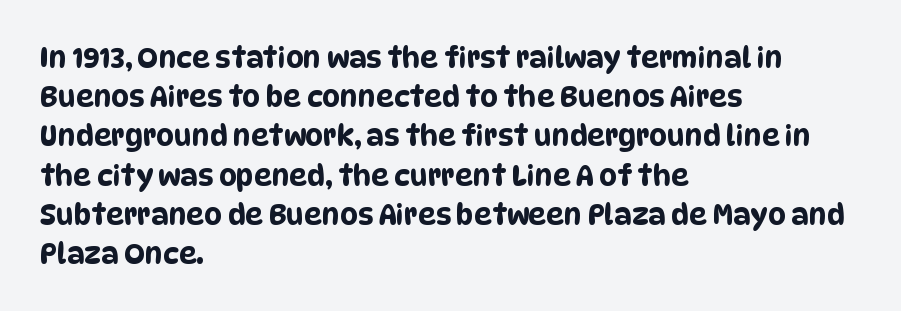
The image shows 28 px condensed sans-serif type; set left-aligned, normal line spacing (1.4x), normal letter spacing, not underlined; low stroke contrast and a large x-height.
